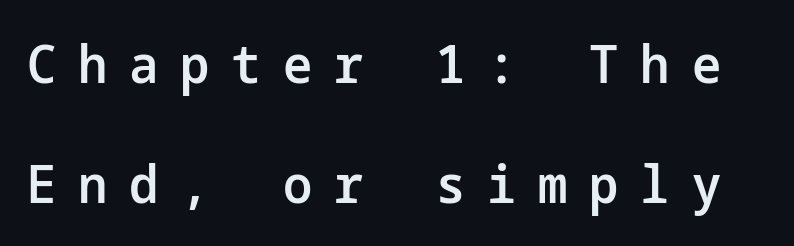
{"serif": "no", "italic": "no", "bold": "semi", "weight": "semibold", "width": "normal", "stroke_contrast": "low", "x_height": "medium", "underline": "no", "line_spacing": "loose", "line_spacing_ratio": 2.3, "letter_spacing": "wide", "letter_spacing_em": 0.42, "glyph_px": 52}
